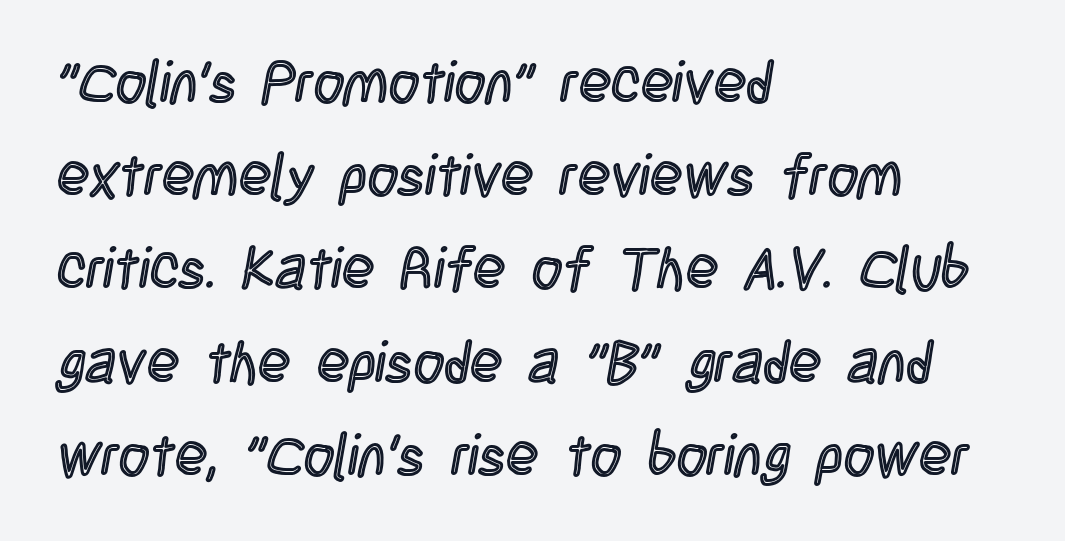
The image shows 59 px condensed type; set left-aligned, normal line spacing (1.58x), normal letter spacing, not underlined; a large x-height.
